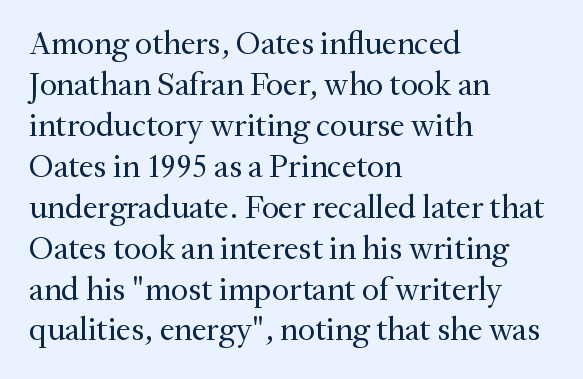
Q: Is the text bold? A: No.
Q: Is the text italic (slanted)? A: No, it is upright.
Q: Is the typeface a serif or a sans-serif typeface? A: Serif.
Q: Is the text underlined? A: No.
Q: How is the paragraph aligned? A: Left-aligned.
Q: Is the spacing between letters normal or unusually wide? A: Normal.
Q: Width (condensed, normal, or wide)? A: Normal.
Q: Stroke contrast? A: Medium.
Q: x-height? A: Small.
Q: Monospaced? A: No.
